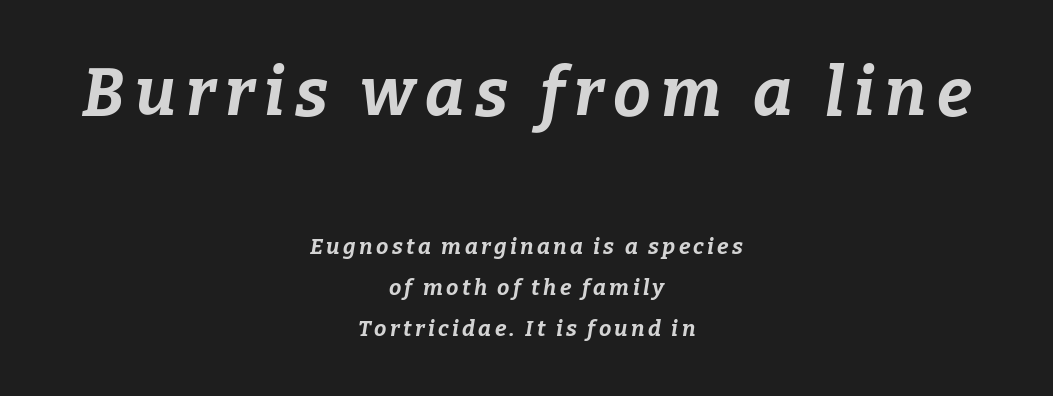
{"italic": "yes", "lean": "right", "slant_degrees": 9, "bold": "yes", "weight": "bold", "width": "normal", "stroke_contrast": "low", "x_height": "medium", "monospaced": "no", "underline": "no", "align": "center", "line_spacing_ratio": 1.88, "larger_block": "first", "size_ratio": 3.05, "glyph_px": 67}
